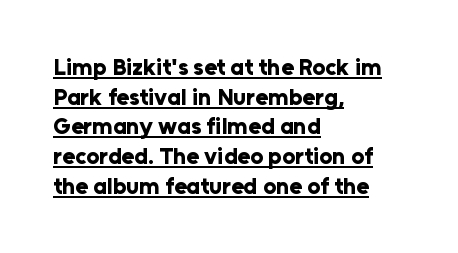
Q: Is the text bold? A: Yes.
Q: Is the text italic (slanted)? A: No, it is upright.
Q: Is the text underlined? A: Yes.
Q: How is the paragraph aligned? A: Left-aligned.
Q: Is the spacing between letters normal or unusually wide? A: Normal.
Q: Is the spacing between lines tight, normal or loose? A: Normal.
